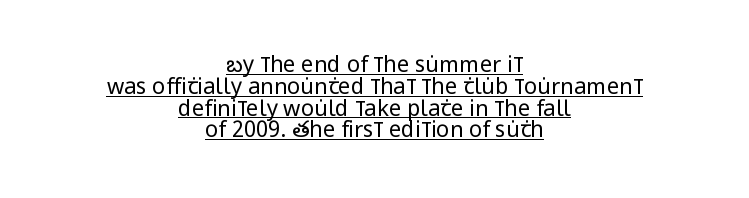
Q: Is the text bold? A: No.
Q: Is the text italic (slanted)? A: No, it is upright.
Q: Is the text underlined? A: Yes.
Q: How is the paragraph aligned? A: Centered.
Q: Is the spacing between letters normal or unusually wide? A: Normal.
Q: Is the spacing between lines tight, normal or loose? A: Tight.
